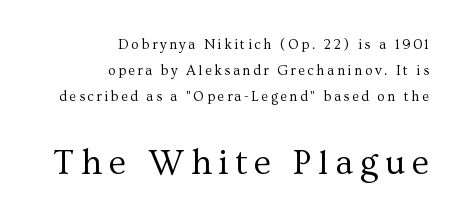
The image shows 36 px regular-weight serif type, upright; set right-aligned, line spacing 1.85x, not underlined; the second (bottom) block is 2.57x larger; medium stroke contrast and a medium x-height.
